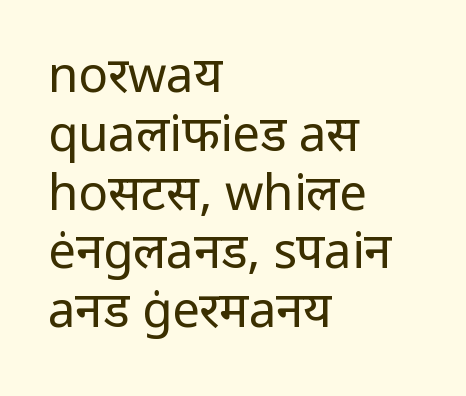
Each letter's strokes conclude bluntly, with no projecting serifs. This rendering leaves character spacing at its baseline value. You can tell it's not italic because the verticals are truly vertical. This sample is left-justified, so line endings fall wherever the words run out. Vertical stems look standard width or narrower in stroke.
